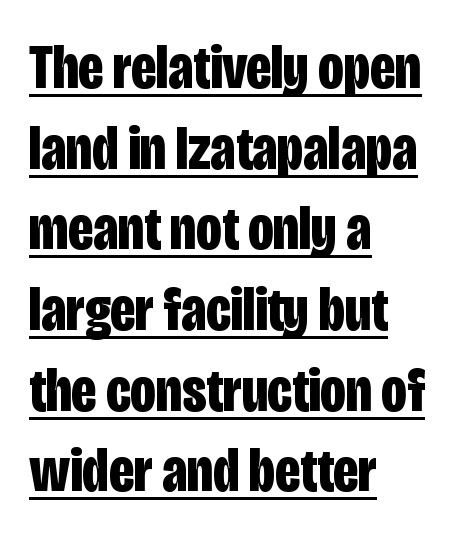
{"serif": "no", "italic": "no", "bold": "yes", "weight": "bold", "width": "condensed", "stroke_contrast": "low", "x_height": "large", "monospaced": "no", "underline": "yes", "align": "left", "line_spacing": "normal", "line_spacing_ratio": 1.28, "letter_spacing": "normal", "letter_spacing_em": 0.0, "glyph_px": 63}
